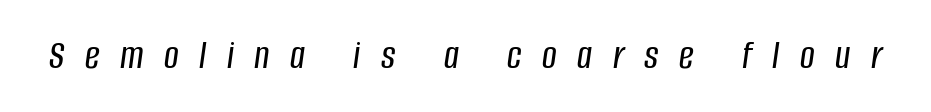
Q: Is the text italic (slanted)? A: Yes, it leans right by about 8 degrees.
Q: Is the text underlined? A: No.
Q: Is the spacing between letters normal or unusually wide? A: Unusually wide.
Q: Width (condensed, normal, or wide)? A: Condensed.
Q: Stroke contrast? A: Low.
Q: x-height? A: Large.
Q: Monospaced? A: No.
